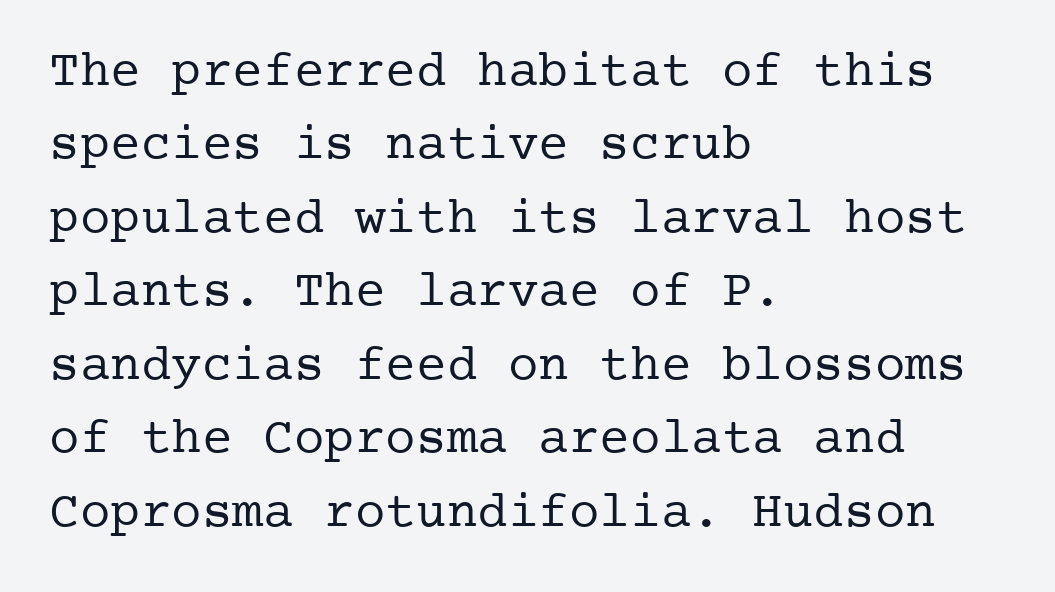
{"serif": "yes", "italic": "no", "bold": "no", "weight": "regular", "width": "normal", "stroke_contrast": "low", "x_height": "medium", "underline": "no", "align": "left", "line_spacing": "normal", "line_spacing_ratio": 1.44, "letter_spacing": "normal", "letter_spacing_em": 0.0, "glyph_px": 51}
